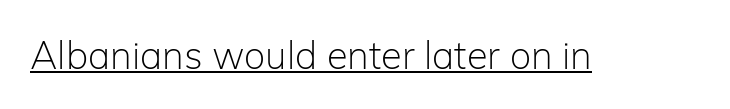
{"serif": "no", "italic": "no", "bold": "no", "weight": "light", "width": "normal", "stroke_contrast": "low", "x_height": "medium", "monospaced": "no", "underline": "yes", "letter_spacing": "normal", "letter_spacing_em": 0.0, "glyph_px": 38}
